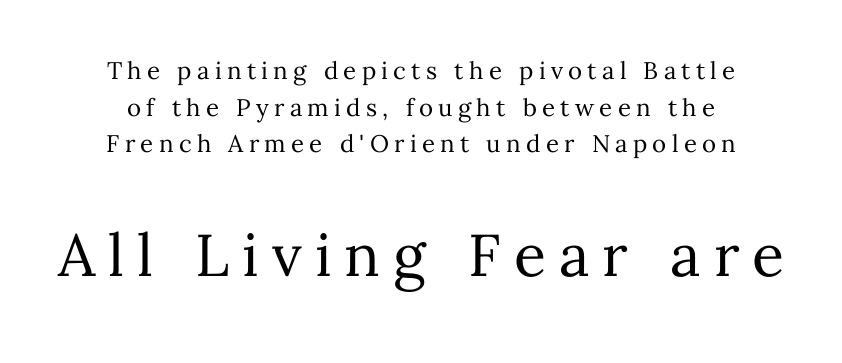
{"italic": "no", "bold": "no", "weight": "regular", "width": "normal", "stroke_contrast": "medium", "x_height": "medium", "monospaced": "no", "underline": "no", "align": "center", "line_spacing": "normal", "line_spacing_ratio": 1.53, "letter_spacing": "wide", "letter_spacing_em": 0.22, "larger_block": "second", "size_ratio": 2.46, "glyph_px": 59}
